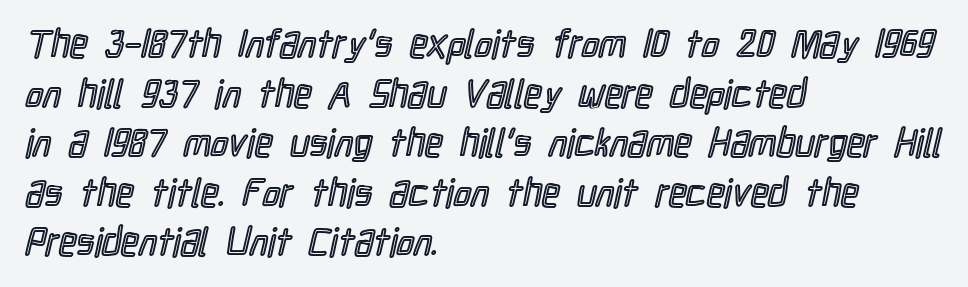
The image shows 39 px condensed type; set left-aligned, normal line spacing (1.27x), normal letter spacing, not underlined; a medium x-height.
